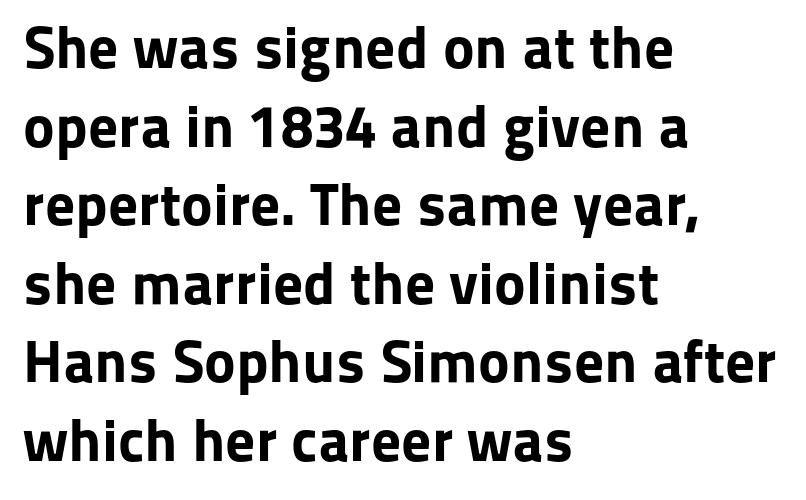
This is the regular roman posture of the typeface. Is the letter spacing exaggerated? No — it looks like the ordinary default. Regarding leading, the lines here are spaced in the standard way. Does the weight exceed regular? Yes, all the way to bold. Decoration check: the copy has no underline. To sum up the face: it is a sans, with no serifs.
